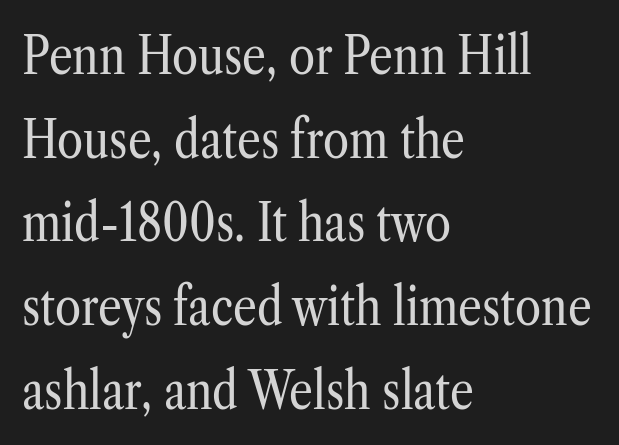
{"serif": "yes", "italic": "no", "bold": "no", "weight": "regular", "width": "condensed", "stroke_contrast": "low", "x_height": "medium", "monospaced": "no", "underline": "no", "align": "left", "line_spacing": "normal", "line_spacing_ratio": 1.58, "letter_spacing": "normal", "letter_spacing_em": 0.0, "glyph_px": 53}
